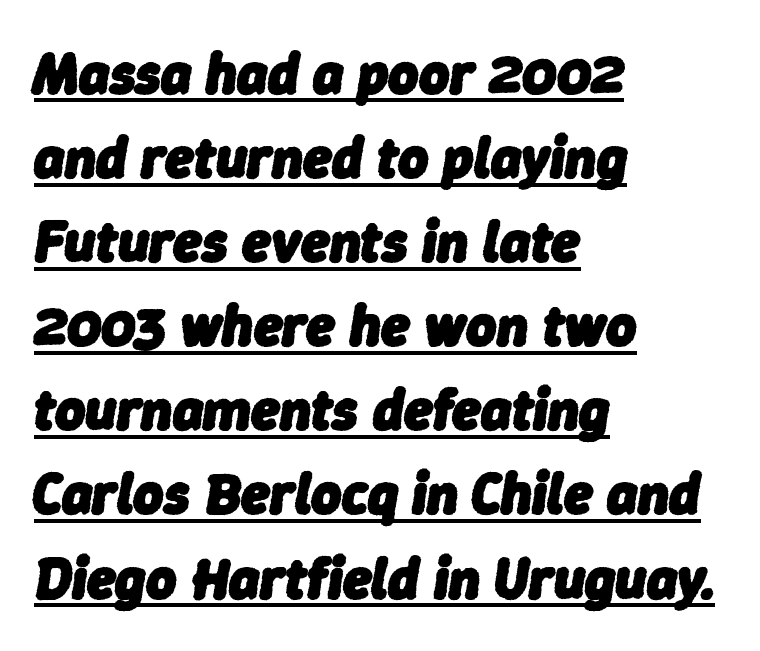
{"italic": "yes", "lean": "right", "slant_degrees": 9, "bold": "yes", "weight": "heavy", "width": "normal", "stroke_contrast": "low", "x_height": "medium", "monospaced": "no", "underline": "yes", "align": "left", "line_spacing": "normal", "line_spacing_ratio": 1.45, "letter_spacing": "normal", "letter_spacing_em": 0.0, "glyph_px": 58}
